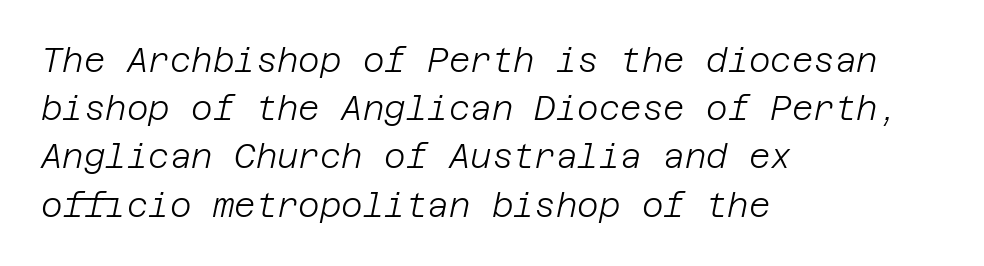
Q: Is the text bold? A: No.
Q: Is the text italic (slanted)? A: Yes, it leans right by about 12 degrees.
Q: Is the text underlined? A: No.
Q: How is the paragraph aligned? A: Left-aligned.
Q: Is the spacing between letters normal or unusually wide? A: Normal.
Q: Is the spacing between lines tight, normal or loose? A: Normal.
Q: Width (condensed, normal, or wide)? A: Normal.
Q: Stroke contrast? A: Low.
Q: x-height? A: Large.
